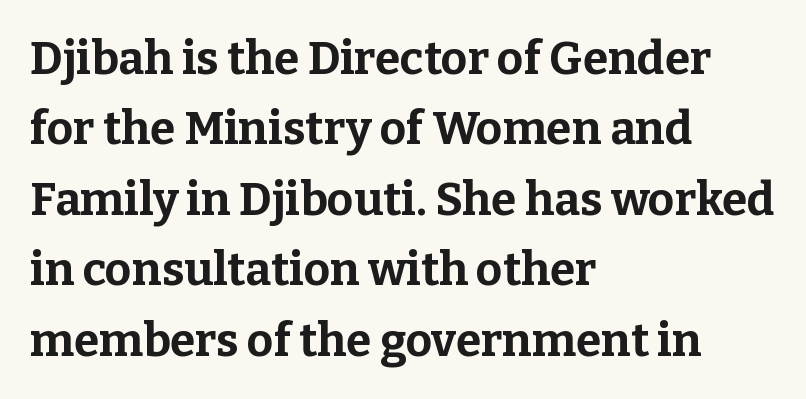
Is this a fixed-width face? No — the glyphs have proportional, varying widths. Vertical spacing — default. Plenty of ink on the page — the face is bold. The compositor pushed each line to the left boundary. The space beneath each line is pristine and unruled. Rendered with straight, roman letterforms.
